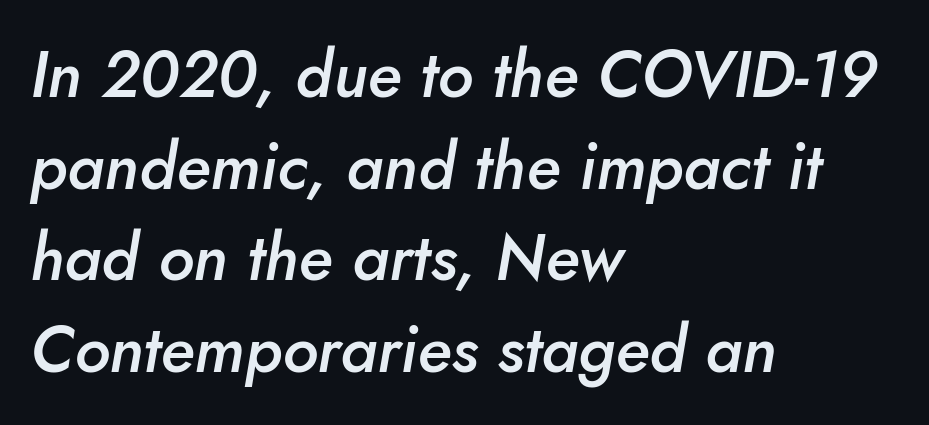
Honestly, there is no underline to notice here at all. The passage shown leans; its letterforms are oblique. A typesetter would call this zero additional tracking. This sample has the flowing, uneven cadence of proportional lettering. Stroke thickness is moderately raised; the sample reads as semibold. These lines stack with their left ends in a neat column.
